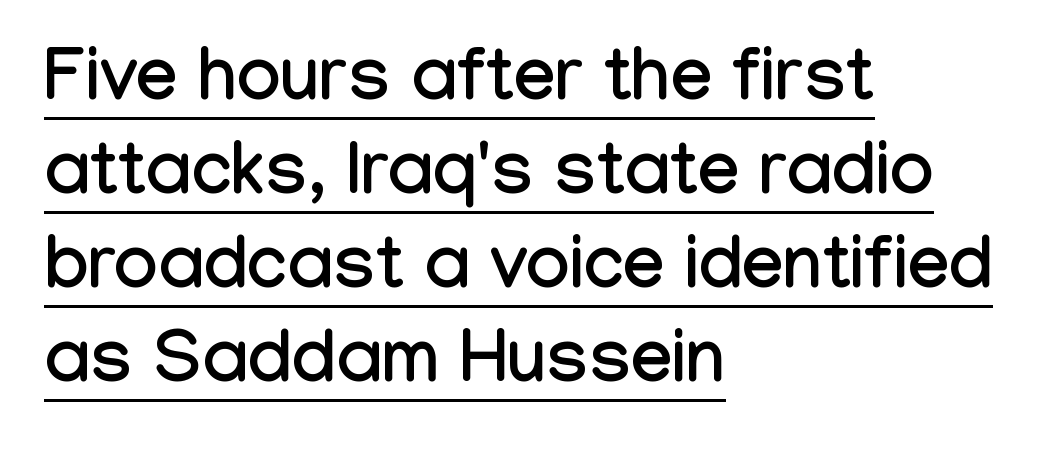
The string is rendered with underlining switched on. The font family rendered here belongs to the sans-serif group. Leading: standard. These lines were composed using upright roman letters.
